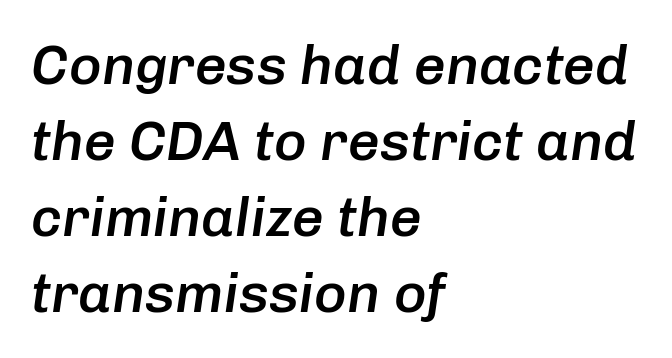
The strokes are fattened partway — semibold, not bold. The paragraph shown leans on its left margin. Tracking value appears to be zero — textbook default spacing. The text carries the slant typical of an italic or oblique font. The line-height multiplier appears to be the usual default.
